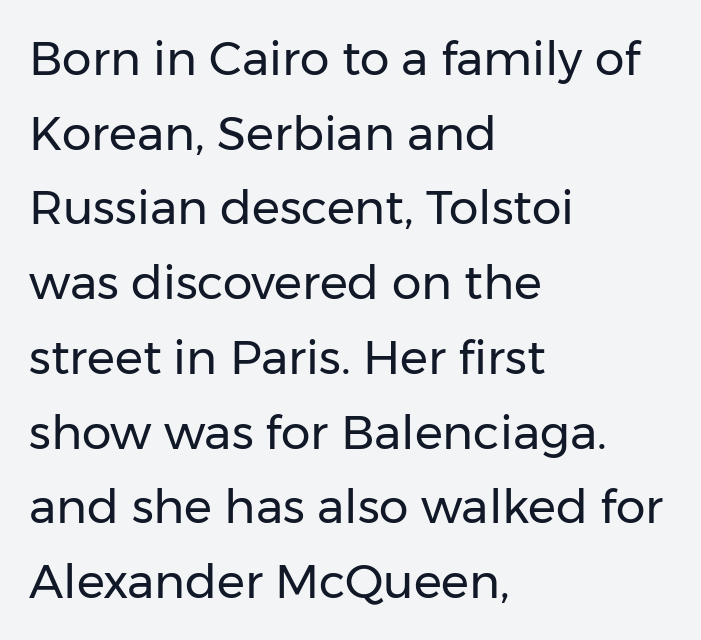
Posture: vertical. This sample is left-justified, so line endings fall wherever the words run out. These lines are rendered in a variable-pitch font. Notice how descenders clear the ascenders below comfortably — that's standard leading. Think standard paragraph weight, or any step lighter than that. Check the space under the baseline: it is left empty.
